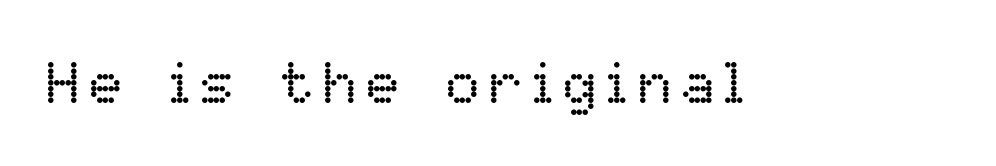
Q: Is the text bold? A: No.
Q: Is the text italic (slanted)? A: No, it is upright.
Q: Is the text underlined? A: No.
Q: Width (condensed, normal, or wide)? A: Normal.
Q: Stroke contrast? A: Low.
Q: x-height? A: Medium.
Q: Monospaced? A: No.
